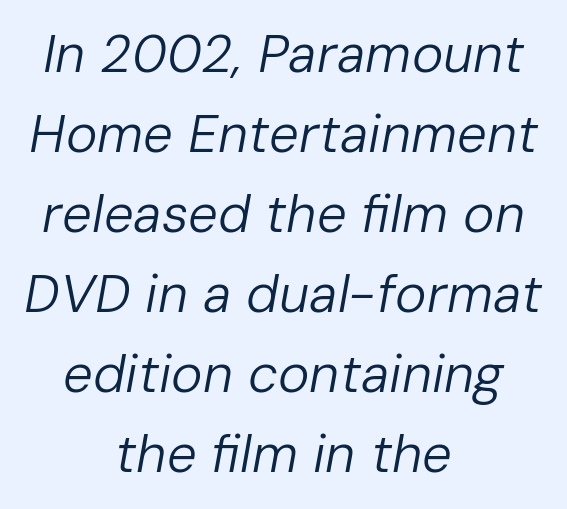
Q: Is the text bold? A: No.
Q: Is the text italic (slanted)? A: Yes, it leans right by about 10 degrees.
Q: Is the text underlined? A: No.
Q: How is the paragraph aligned? A: Centered.
Q: Is the spacing between letters normal or unusually wide? A: Normal.
Q: Is the spacing between lines tight, normal or loose? A: Normal.
Q: Width (condensed, normal, or wide)? A: Normal.
Q: Stroke contrast? A: Low.
Q: x-height? A: Medium.
Q: Monospaced? A: No.
